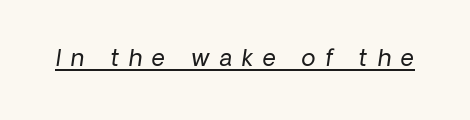
Q: Is the text bold? A: No.
Q: Is the text underlined? A: Yes.
Q: Is the spacing between letters normal or unusually wide? A: Unusually wide.
